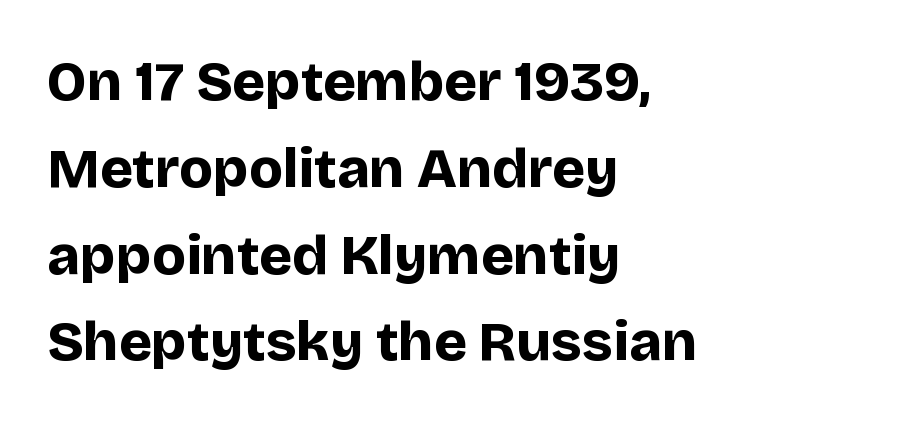
{"serif": "no", "italic": "no", "bold": "yes", "weight": "bold", "width": "normal", "stroke_contrast": "low", "x_height": "large", "monospaced": "no", "underline": "no", "align": "left", "line_spacing": "normal", "line_spacing_ratio": 1.55, "letter_spacing": "normal", "letter_spacing_em": 0.0, "glyph_px": 56}
